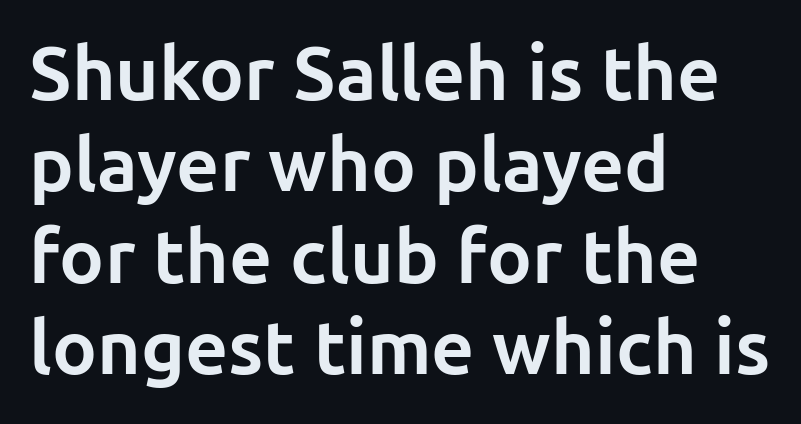
Q: Is the text bold? A: Yes.
Q: Is the text italic (slanted)? A: No, it is upright.
Q: Is the typeface a serif or a sans-serif typeface? A: Sans-serif.
Q: Is the text underlined? A: No.
Q: How is the paragraph aligned? A: Left-aligned.
Q: Is the spacing between letters normal or unusually wide? A: Normal.
Q: Width (condensed, normal, or wide)? A: Normal.
Q: Stroke contrast? A: Low.
Q: x-height? A: Medium.
Q: Monospaced? A: No.
